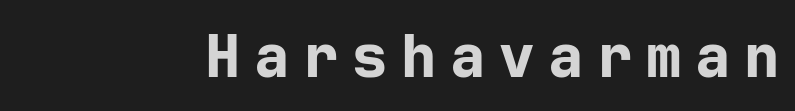
Q: Is the text bold? A: Yes.
Q: Is the text italic (slanted)? A: No, it is upright.
Q: Is the typeface a serif or a sans-serif typeface? A: Sans-serif.
Q: Is the text underlined? A: No.
Q: Is the spacing between letters normal or unusually wide? A: Unusually wide.
Q: Width (condensed, normal, or wide)? A: Normal.
Q: Stroke contrast? A: Low.
Q: x-height? A: Medium.
